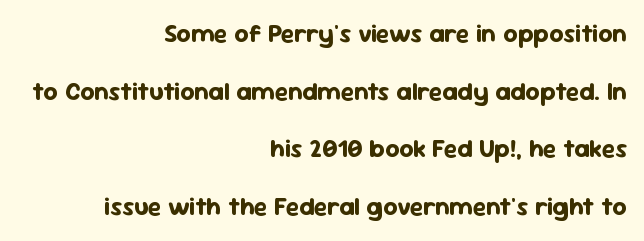
The image shows 25 px bold type, upright; set right-aligned, loose line spacing (2.31x), normal letter spacing, not underlined.
